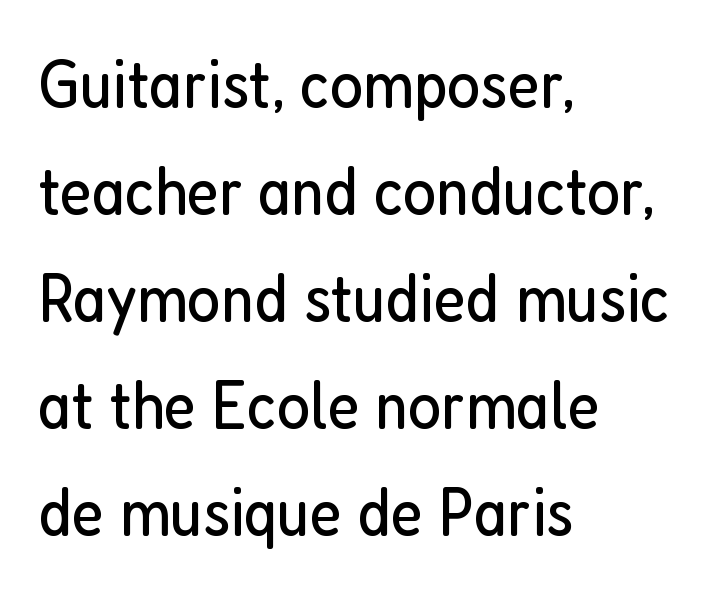
The image shows 70 px regular-weight, condensed sans-serif type, upright; set left-aligned, normal line spacing (1.53x), normal letter spacing, not underlined; low stroke contrast and a medium x-height.
